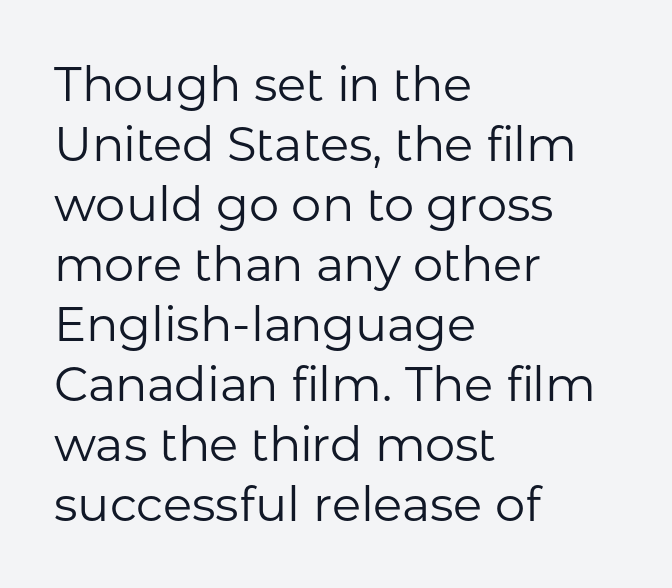
The image shows 48 px regular-weight sans-serif type, upright; set left-aligned, normal line spacing (1.25x), normal letter spacing, not underlined; low stroke contrast and a medium x-height.
